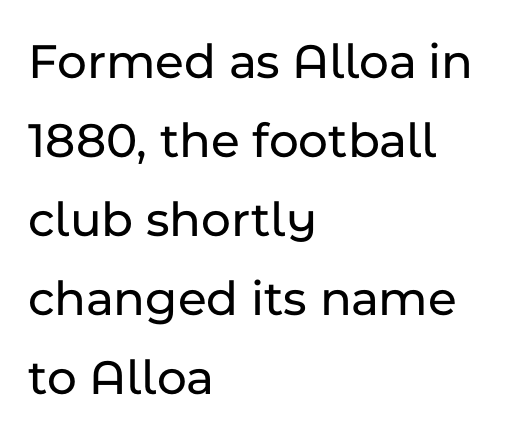
Q: Is the text italic (slanted)? A: No, it is upright.
Q: Is the typeface a serif or a sans-serif typeface? A: Sans-serif.
Q: Is the text underlined? A: No.
Q: How is the paragraph aligned? A: Left-aligned.
Q: Is the spacing between letters normal or unusually wide? A: Normal.
Q: Is the spacing between lines tight, normal or loose? A: Normal.
Q: Width (condensed, normal, or wide)? A: Normal.
Q: Stroke contrast? A: Low.
Q: x-height? A: Medium.
Q: Monospaced? A: No.
